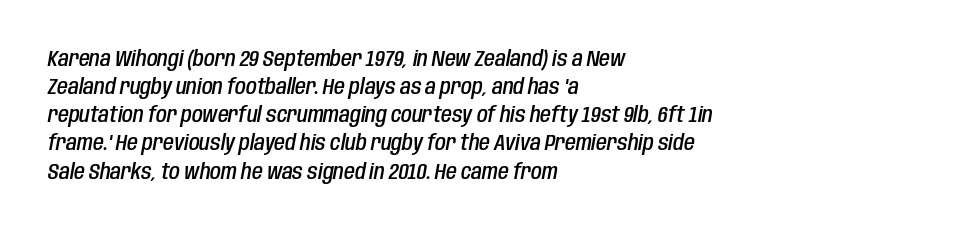
The image shows 22 px text type, italic (leaning right); set left-aligned, normal line spacing (1.28x), normal letter spacing, not underlined.
